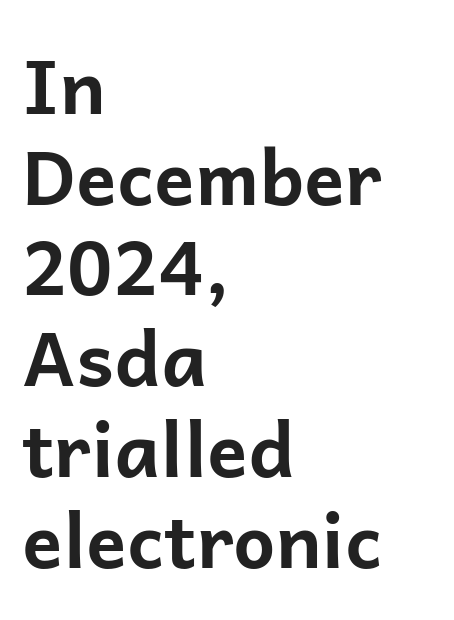
Q: Is the text bold? A: Yes.
Q: Is the text italic (slanted)? A: No, it is upright.
Q: Is the typeface a serif or a sans-serif typeface? A: Sans-serif.
Q: Is the text underlined? A: No.
Q: How is the paragraph aligned? A: Left-aligned.
Q: Is the spacing between letters normal or unusually wide? A: Normal.
Q: Width (condensed, normal, or wide)? A: Normal.
Q: Stroke contrast? A: Low.
Q: x-height? A: Medium.
Q: Monospaced? A: No.
